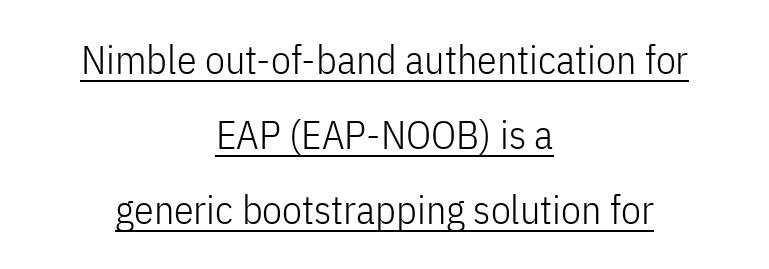
{"serif": "no", "italic": "no", "bold": "no", "weight": "light", "width": "condensed", "stroke_contrast": "low", "x_height": "medium", "monospaced": "no", "underline": "yes", "align": "center", "line_spacing_ratio": 1.88, "letter_spacing": "normal", "letter_spacing_em": 0.0, "glyph_px": 40}
